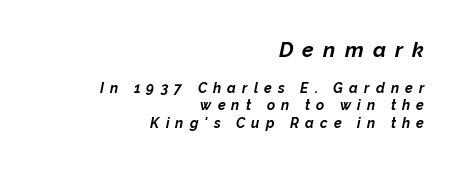
The image shows 21 px bold type, italic (leaning right); set right-aligned, line spacing 1.22x, unusually wide letter spacing (+0.44 em), not underlined; the first (top) block is 1.5x larger.
